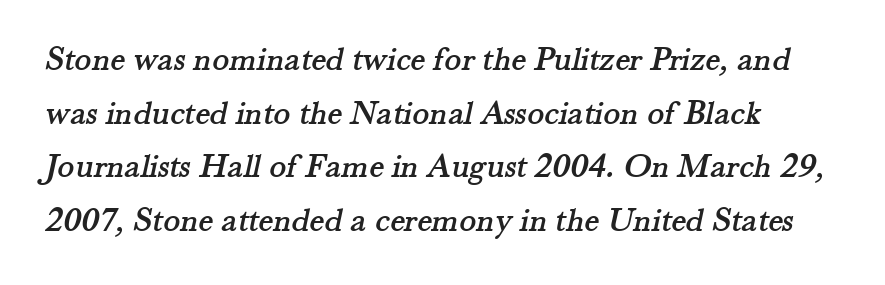
{"serif": "yes", "width": "normal", "stroke_contrast": "medium", "x_height": "small", "monospaced": "no", "underline": "no", "align": "left", "line_spacing": "normal", "line_spacing_ratio": 1.53, "letter_spacing": "normal", "letter_spacing_em": 0.0, "glyph_px": 35}
